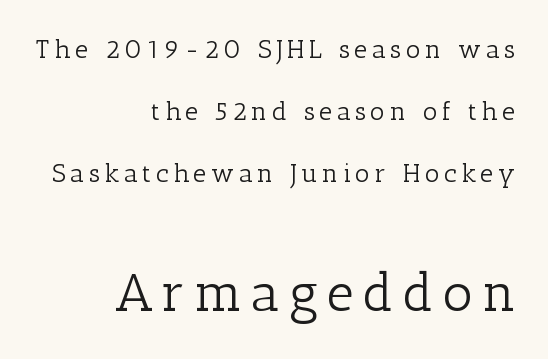
{"serif": "yes", "italic": "no", "bold": "no", "weight": "light", "width": "normal", "stroke_contrast": "low", "x_height": "medium", "monospaced": "no", "underline": "no", "align": "right", "line_spacing": "loose", "line_spacing_ratio": 2.38, "larger_block": "second", "size_ratio": 2.04, "glyph_px": 53}
